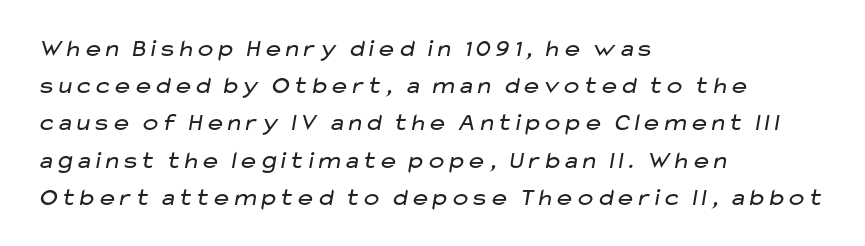
Q: Is the text bold? A: No.
Q: Is the text underlined? A: No.
Q: How is the paragraph aligned? A: Left-aligned.
Q: Is the spacing between letters normal or unusually wide? A: Normal.
Q: Is the spacing between lines tight, normal or loose? A: Normal.
